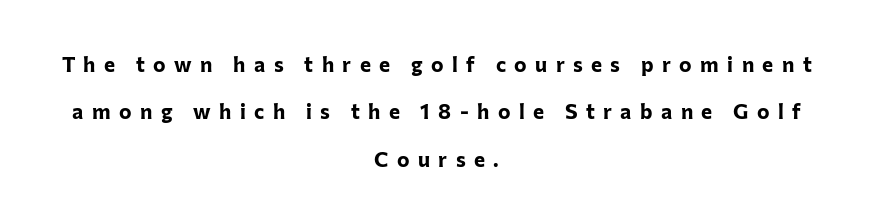
{"italic": "no", "bold": "yes", "underline": "no", "align": "center", "line_spacing": "loose", "line_spacing_ratio": 2.26, "letter_spacing": "wide", "letter_spacing_em": 0.4, "glyph_px": 21}
